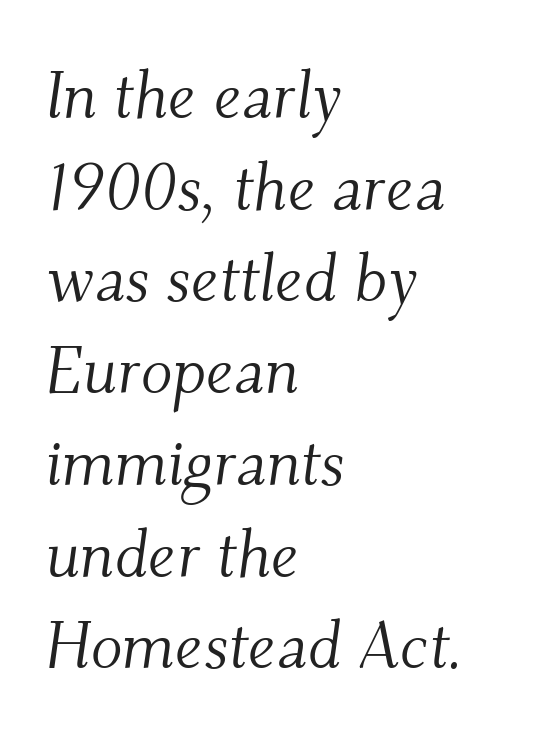
Q: Is the text bold? A: No.
Q: Is the text italic (slanted)? A: Yes, it leans right by about 9 degrees.
Q: Is the typeface a serif or a sans-serif typeface? A: Serif.
Q: Is the text underlined? A: No.
Q: How is the paragraph aligned? A: Left-aligned.
Q: Is the spacing between letters normal or unusually wide? A: Normal.
Q: Is the spacing between lines tight, normal or loose? A: Normal.
Q: Width (condensed, normal, or wide)? A: Normal.
Q: Stroke contrast? A: Medium.
Q: x-height? A: Small.
Q: Monospaced? A: No.
